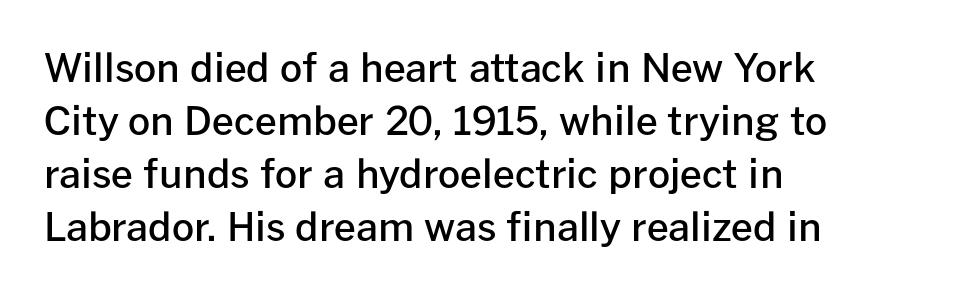
Q: Is the text bold? A: Semi-bold.
Q: Is the text italic (slanted)? A: No, it is upright.
Q: Is the typeface a serif or a sans-serif typeface? A: Sans-serif.
Q: Is the text underlined? A: No.
Q: How is the paragraph aligned? A: Left-aligned.
Q: Is the spacing between letters normal or unusually wide? A: Normal.
Q: Is the spacing between lines tight, normal or loose? A: Normal.
Q: Width (condensed, normal, or wide)? A: Normal.
Q: Stroke contrast? A: Low.
Q: x-height? A: Medium.
Q: Monospaced? A: No.
